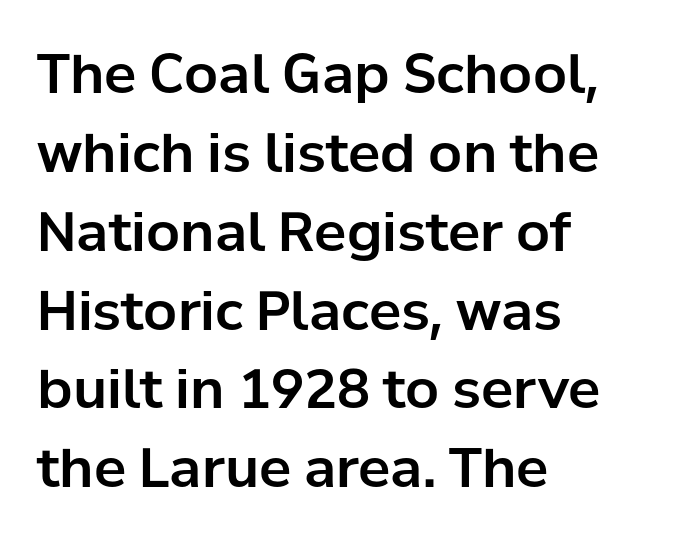
Caption: standard tracking, unaltered. Line beginnings align vertically; line endings do not. Do the letters lean? They stand straight. I'd call this a sans setting — the letters go barefoot. A clean baseline with only descenders dipping below it. The rendering uses a moderate line-height, typical for paragraphs.
